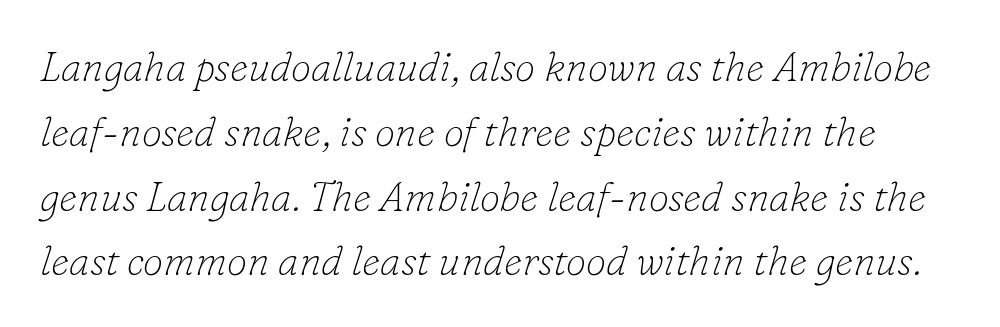
Proportional: the letters do not fall into vertical columns. Yep, that's italic — everything's leaning. The font sits on the lighter half of the weight spectrum, regular included. The leading is moderate, giving the passage an even texture. Inter-character spacing is left at the font's built-in metrics. These lines are composed in type with serifs.
